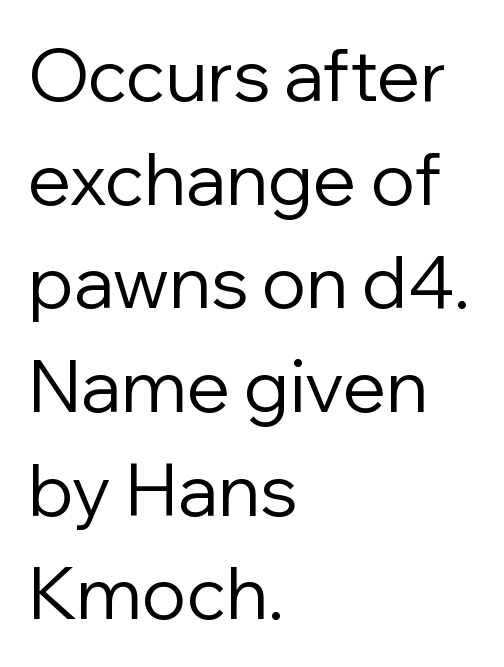
This sample uses an upright cut, with every glyph sitting square on the baseline. The weight tops out at a normal text grade. The passage shown is typed in a proportional face where columns would drift. One glance says typical: line gaps are just what's usual. A sans-serif font was chosen for this passage. Quick note: underline off.
